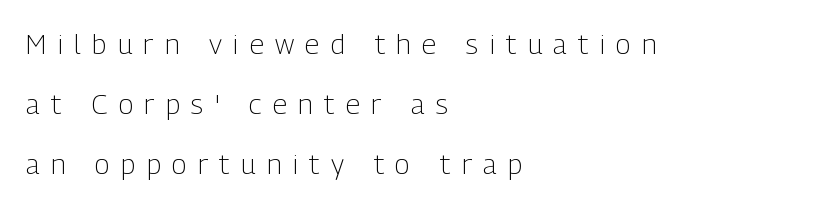
Q: Is the text bold? A: No.
Q: Is the text italic (slanted)? A: No, it is upright.
Q: Is the typeface a serif or a sans-serif typeface? A: Sans-serif.
Q: Is the text underlined? A: No.
Q: How is the paragraph aligned? A: Left-aligned.
Q: Is the spacing between letters normal or unusually wide? A: Unusually wide.
Q: Is the spacing between lines tight, normal or loose? A: Loose.
Q: Width (condensed, normal, or wide)? A: Condensed.
Q: Stroke contrast? A: Low.
Q: x-height? A: Medium.
Q: Monospaced? A: No.
